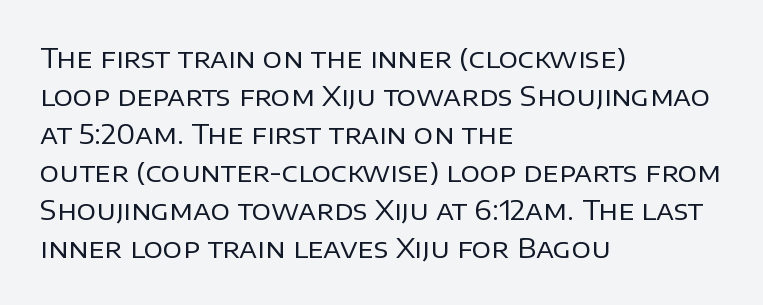
Q: Is the text bold? A: No.
Q: Is the text italic (slanted)? A: No, it is upright.
Q: Is the text underlined? A: No.
Q: How is the paragraph aligned? A: Left-aligned.
Q: Is the spacing between letters normal or unusually wide? A: Normal.
Q: Is the spacing between lines tight, normal or loose? A: Normal.
